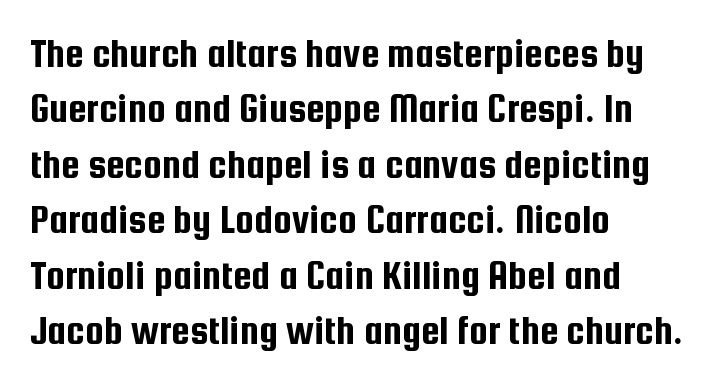
Q: Is the text italic (slanted)? A: No, it is upright.
Q: Is the typeface a serif or a sans-serif typeface? A: Sans-serif.
Q: Is the text underlined? A: No.
Q: How is the paragraph aligned? A: Left-aligned.
Q: Is the spacing between letters normal or unusually wide? A: Normal.
Q: Is the spacing between lines tight, normal or loose? A: Normal.
Q: Width (condensed, normal, or wide)? A: Condensed.
Q: Stroke contrast? A: Low.
Q: x-height? A: Medium.
Q: Monospaced? A: No.
